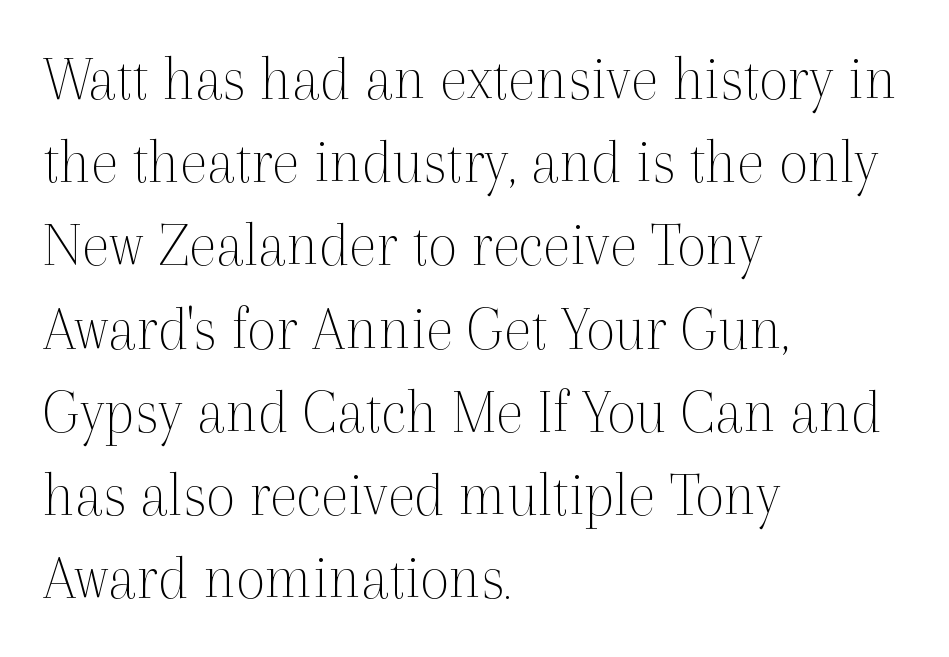
Q: Is the text bold? A: No.
Q: Is the text italic (slanted)? A: No, it is upright.
Q: Is the typeface a serif or a sans-serif typeface? A: Serif.
Q: Is the text underlined? A: No.
Q: How is the paragraph aligned? A: Left-aligned.
Q: Is the spacing between letters normal or unusually wide? A: Normal.
Q: Is the spacing between lines tight, normal or loose? A: Normal.
Q: Width (condensed, normal, or wide)? A: Normal.
Q: x-height? A: Medium.
Q: Monospaced? A: No.
